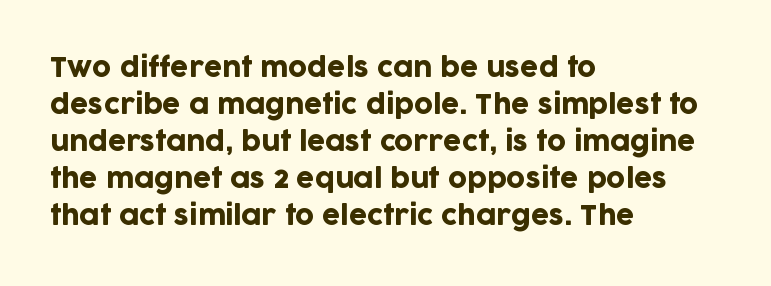
The image shows 26 px text type, upright; set left-aligned, normal line spacing (1.42x), normal letter spacing, not underlined.
